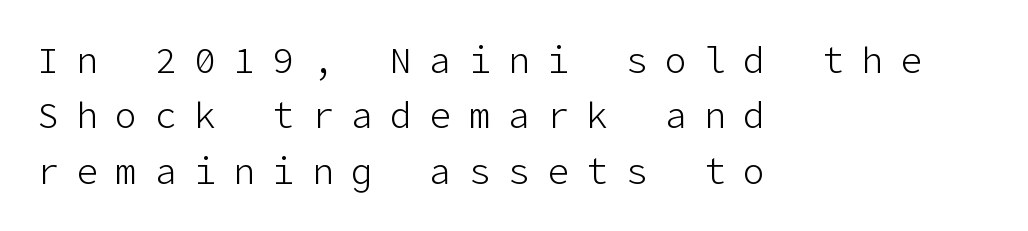
Leftover space on each line is placed entirely after the last word. Line spacing here is normal. You can tell it's not italic because the verticals are truly vertical. This reads as an unemphasized weight, regular at the heaviest. Nope, no serifs anywhere on these letters.
